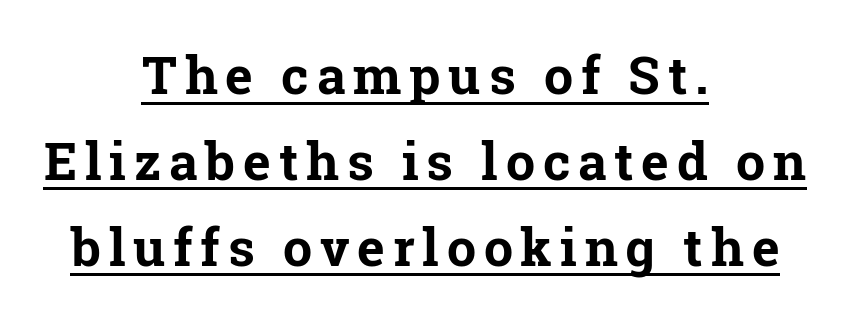
Q: Is the text bold? A: Yes.
Q: Is the text italic (slanted)? A: No, it is upright.
Q: Is the typeface a serif or a sans-serif typeface? A: Serif.
Q: Is the text underlined? A: Yes.
Q: How is the paragraph aligned? A: Centered.
Q: Is the spacing between lines tight, normal or loose? A: Normal.
Q: Width (condensed, normal, or wide)? A: Normal.
Q: Stroke contrast? A: Low.
Q: x-height? A: Medium.
Q: Monospaced? A: No.
